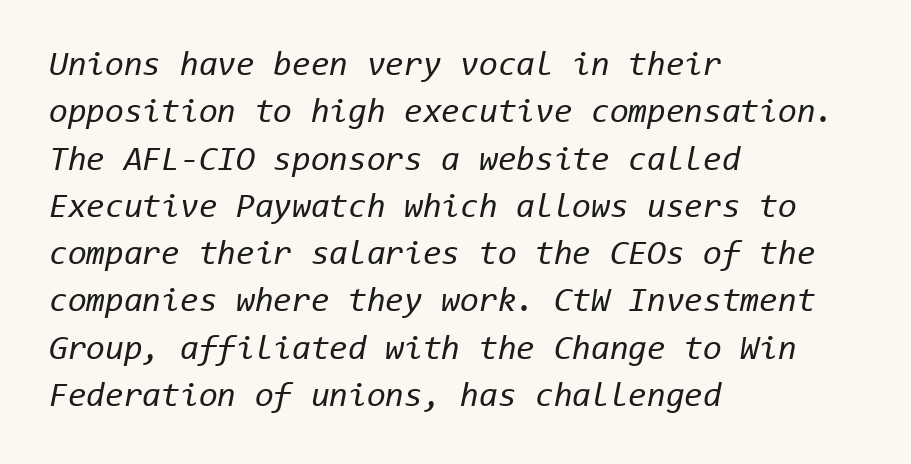
Q: Is the text bold? A: No.
Q: Is the text italic (slanted)? A: Yes, it leans right by about 11 degrees.
Q: Is the text underlined? A: No.
Q: How is the paragraph aligned? A: Left-aligned.
Q: Is the spacing between letters normal or unusually wide? A: Normal.
Q: Is the spacing between lines tight, normal or loose? A: Normal.
Q: Width (condensed, normal, or wide)? A: Normal.
Q: Stroke contrast? A: Low.
Q: x-height? A: Medium.
Q: Monospaced? A: Yes.
